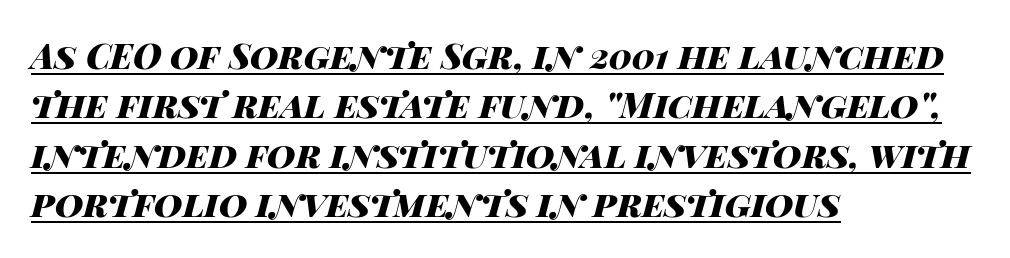
Q: Is the text bold? A: Yes.
Q: Is the text italic (slanted)? A: Yes, it leans right by about 14 degrees.
Q: Is the text underlined? A: Yes.
Q: How is the paragraph aligned? A: Left-aligned.
Q: Is the spacing between letters normal or unusually wide? A: Normal.
Q: Is the spacing between lines tight, normal or loose? A: Normal.
Q: Width (condensed, normal, or wide)? A: Wide.
Q: Stroke contrast? A: High.
Q: x-height? A: Large.
Q: Monospaced? A: No.
